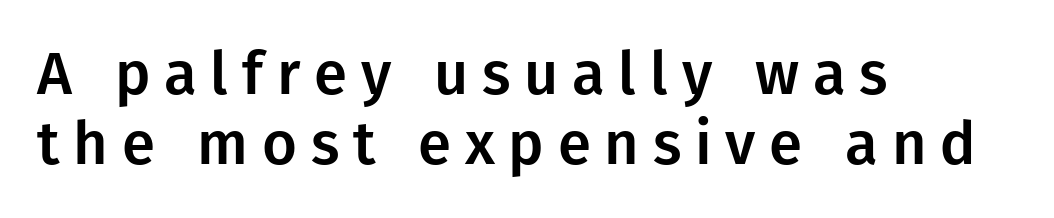
The image shows 60 px sans-serif type, upright; set left-aligned, line spacing 1.17x, unusually wide letter spacing (+0.23 em), not underlined; low stroke contrast and a medium x-height.
